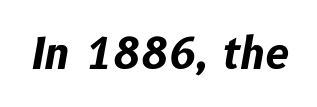
Quick note: italic. Caption: standard tracking, unaltered. Character widths vary here, with narrow letters taking less room than wide ones. Plenty of ink on the page — the face is bold. Anything drawn beneath the words? Only blank space.
